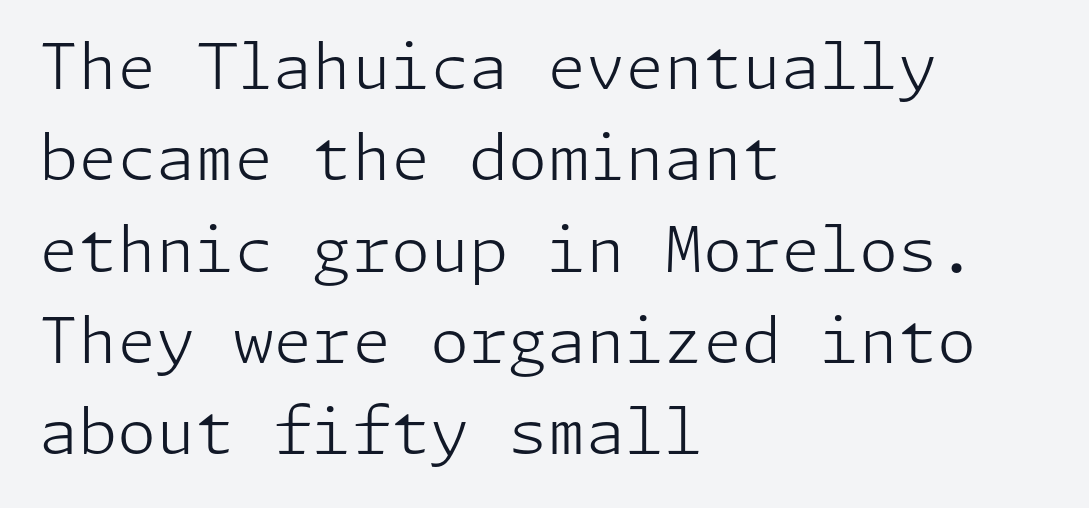
Ascenders rise straight up at ninety degrees. Regarding serifs, this sample does without them. The passage shown has conventional tracking throughout. The passage shown is not underscored anywhere. The paragraph has a hard left edge and a soft right edge. Caption: face not bold, strokes unweighted.
